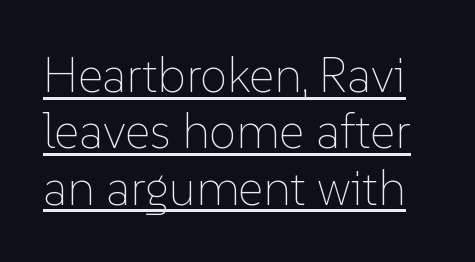
{"italic": "no", "bold": "no", "weight": "thin", "width": "normal", "stroke_contrast": "low", "x_height": "medium", "monospaced": "no", "underline": "yes", "line_spacing": "tight", "line_spacing_ratio": 1.15, "letter_spacing": "normal", "letter_spacing_em": 0.0, "glyph_px": 49}
